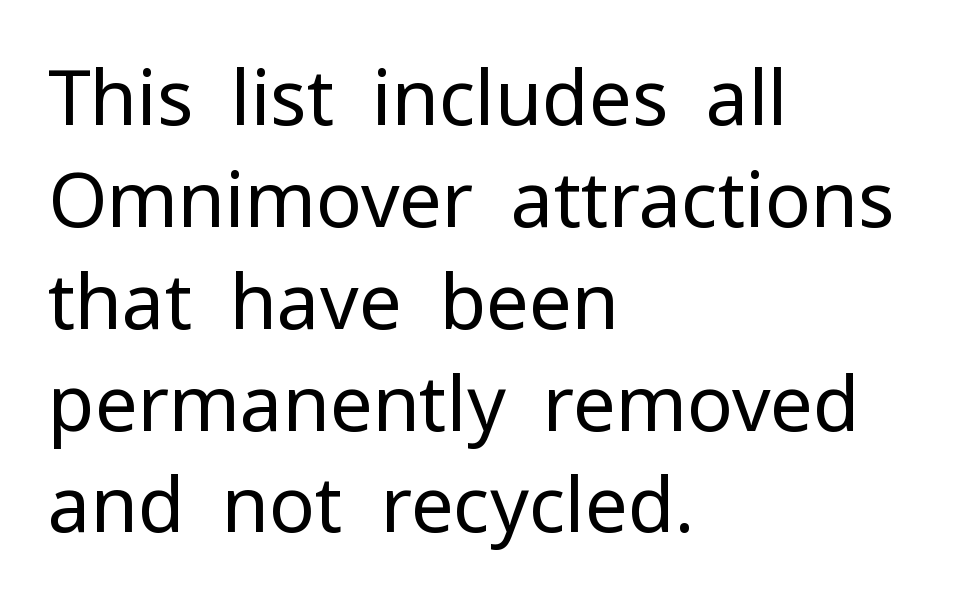
Q: Is the text bold? A: No.
Q: Is the text italic (slanted)? A: No, it is upright.
Q: Is the typeface a serif or a sans-serif typeface? A: Sans-serif.
Q: Is the text underlined? A: No.
Q: How is the paragraph aligned? A: Left-aligned.
Q: Is the spacing between letters normal or unusually wide? A: Normal.
Q: Is the spacing between lines tight, normal or loose? A: Normal.
Q: Width (condensed, normal, or wide)? A: Normal.
Q: Stroke contrast? A: Low.
Q: x-height? A: Medium.
Q: Monospaced? A: No.
